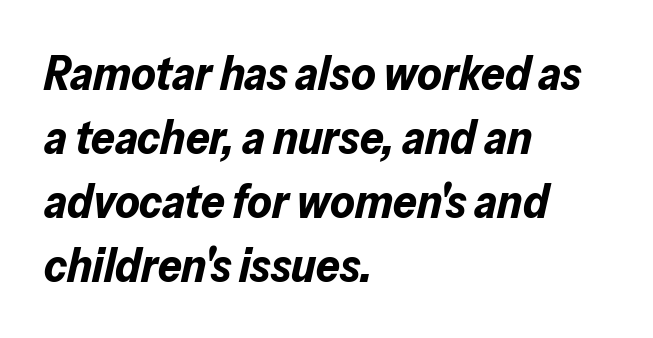
{"italic": "yes", "lean": "right", "slant_degrees": 13, "bold": "yes", "weight": "bold", "width": "normal", "stroke_contrast": "low", "x_height": "medium", "monospaced": "no", "underline": "no", "align": "left", "line_spacing": "normal", "line_spacing_ratio": 1.36, "letter_spacing": "normal", "letter_spacing_em": 0.0, "glyph_px": 47}
